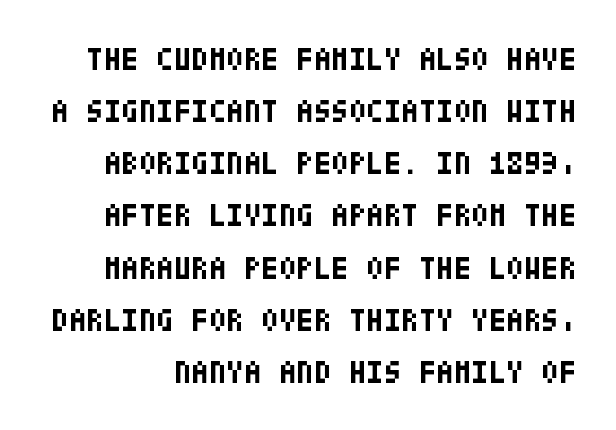
{"serif": "no", "italic": "no", "bold": "yes", "weight": "bold", "width": "condensed", "stroke_contrast": "low", "x_height": "large", "underline": "no", "line_spacing": "normal", "line_spacing_ratio": 1.63, "letter_spacing": "normal", "letter_spacing_em": 0.0, "glyph_px": 32}
